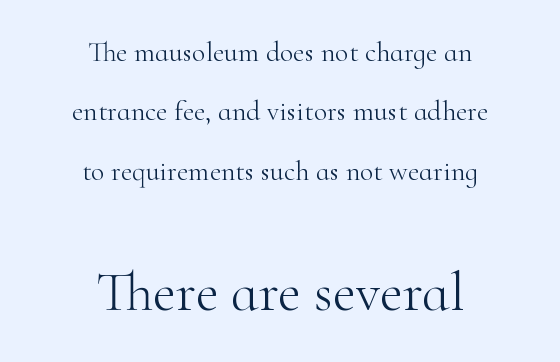
The words here are not underlined. The lower block of text is set noticeably larger than the block above it. Baseline-to-baseline distance is far greater than the letter height. The font family rendered here belongs to the serif group. Think of a printed novel: that variable character pitch is what you see here.
